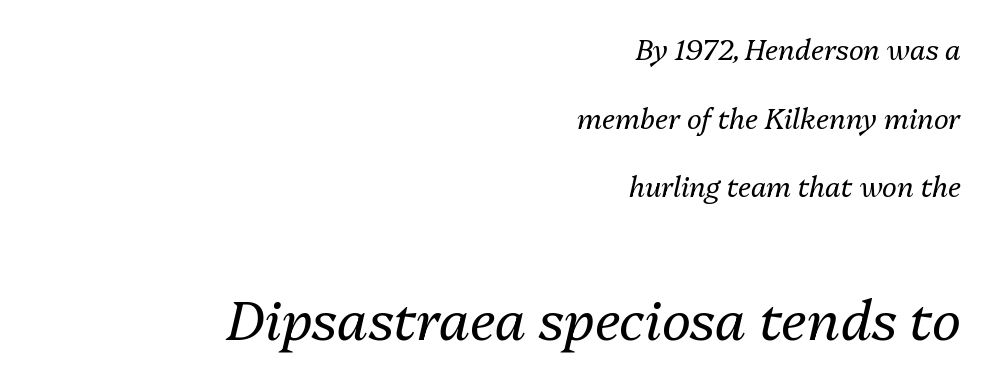
{"italic": "yes", "lean": "right", "slant_degrees": 13, "bold": "no", "weight": "regular", "width": "normal", "stroke_contrast": "medium", "x_height": "medium", "monospaced": "no", "underline": "no", "align": "right", "line_spacing": "loose", "line_spacing_ratio": 2.45, "letter_spacing": "normal", "letter_spacing_em": 0.0, "larger_block": "second", "size_ratio": 1.96, "glyph_px": 55}
